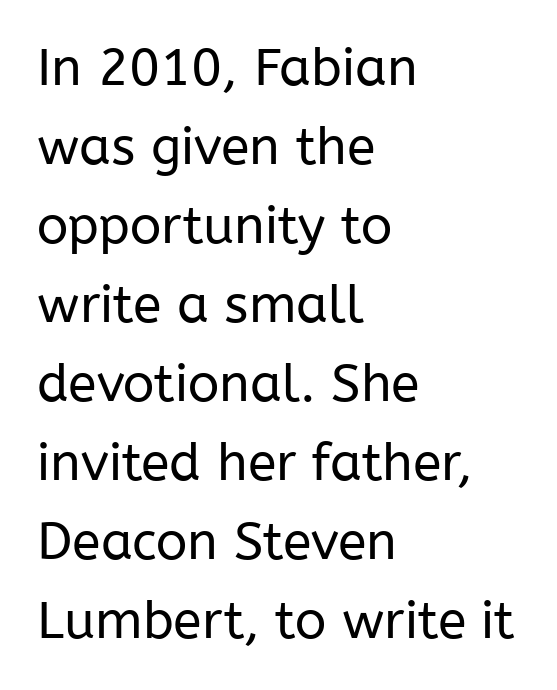
Q: Is the text bold? A: No.
Q: Is the text italic (slanted)? A: No, it is upright.
Q: Is the typeface a serif or a sans-serif typeface? A: Sans-serif.
Q: Is the text underlined? A: No.
Q: How is the paragraph aligned? A: Left-aligned.
Q: Is the spacing between letters normal or unusually wide? A: Normal.
Q: Is the spacing between lines tight, normal or loose? A: Normal.
Q: Width (condensed, normal, or wide)? A: Normal.
Q: Stroke contrast? A: Low.
Q: x-height? A: Medium.
Q: Monospaced? A: No.
